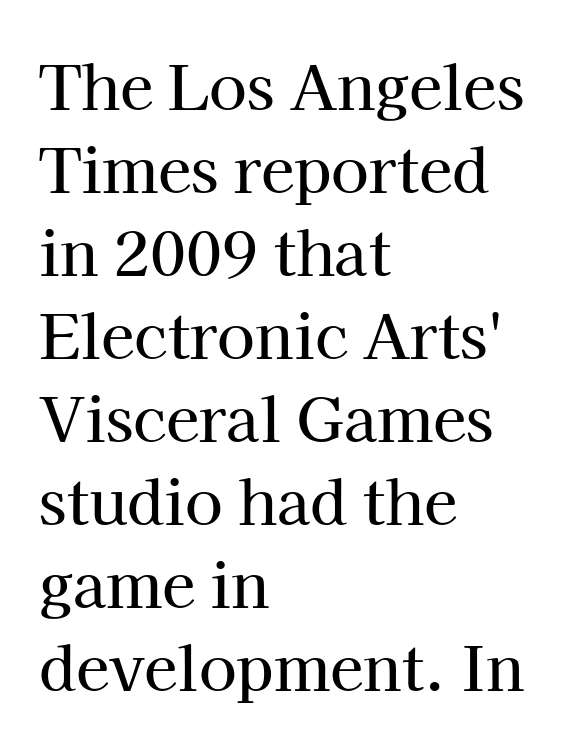
The image shows 61 px serif type, upright; set left-aligned, normal line spacing (1.36x), normal letter spacing, not underlined; high stroke contrast and a medium x-height.
